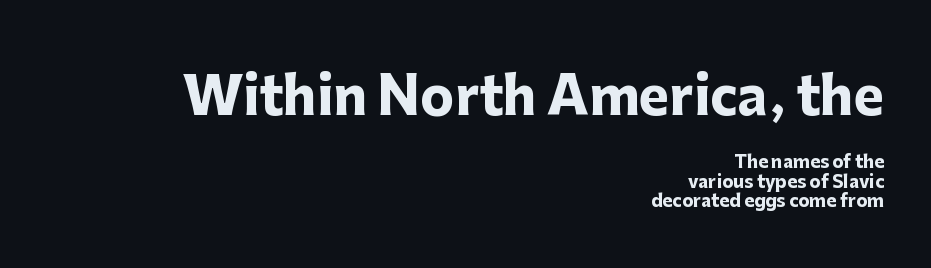
Each new line begins almost immediately beneath the previous one. The paragraph shown leans on its right margin. Descenders are the only things crossing below the line. The glyphs have the mass of a bold cut. The rendering shrinks the type as you move from the upper chunk to the lower.
